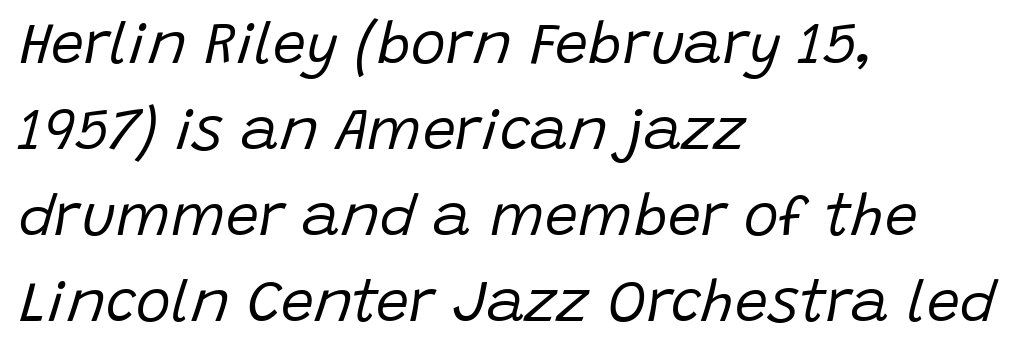
The image shows 59 px regular-weight type, italic (leaning right); set left-aligned, normal line spacing (1.46x), normal letter spacing, not underlined; low stroke contrast and a large x-height.
